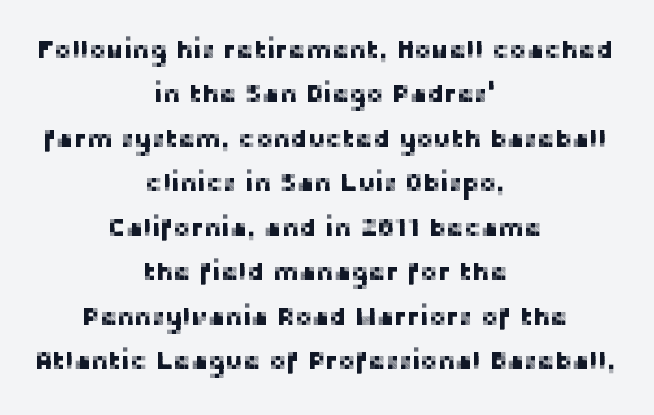
The letters stand upright; this is a roman face. Each line is balanced around a shared central axis. The string is rendered with underlining switched off. Nothing unusual about the tracking: characters are spaced as the font intends.
